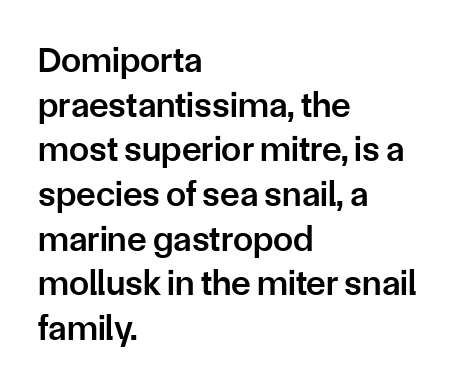
Serif or sans? Sans — the stroke terminals are bare. You could not count columns in this text — the font is proportionally spaced. No word sits above an underline. Compared with a centered layout, this one pins lines to the left instead. Firm but not heavy-handed strokes: this text is semibold.
